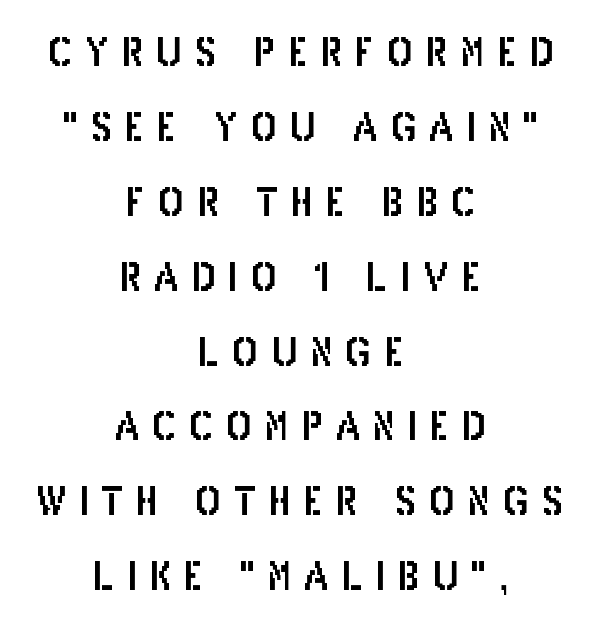
The image shows 39 px condensed sans-serif type, upright; set centered, loose line spacing (1.92x), unusually wide letter spacing (+0.32 em), not underlined; low stroke contrast and a large x-height.
